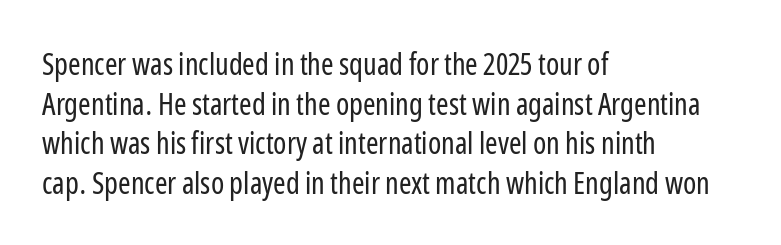
Q: Is the text bold? A: No.
Q: Is the text italic (slanted)? A: No, it is upright.
Q: Is the typeface a serif or a sans-serif typeface? A: Sans-serif.
Q: Is the text underlined? A: No.
Q: How is the paragraph aligned? A: Left-aligned.
Q: Is the spacing between letters normal or unusually wide? A: Normal.
Q: Is the spacing between lines tight, normal or loose? A: Normal.
Q: Width (condensed, normal, or wide)? A: Condensed.
Q: Stroke contrast? A: Low.
Q: x-height? A: Medium.
Q: Monospaced? A: No.
